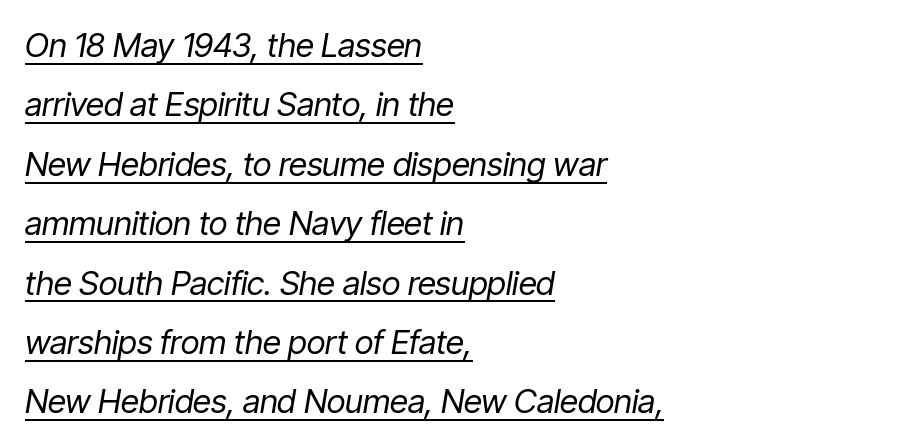
{"italic": "yes", "lean": "right", "slant_degrees": 9, "bold": "no", "weight": "regular", "width": "condensed", "stroke_contrast": "low", "x_height": "medium", "monospaced": "no", "underline": "yes", "align": "left", "line_spacing_ratio": 1.8, "letter_spacing": "normal", "letter_spacing_em": 0.0, "glyph_px": 33}
